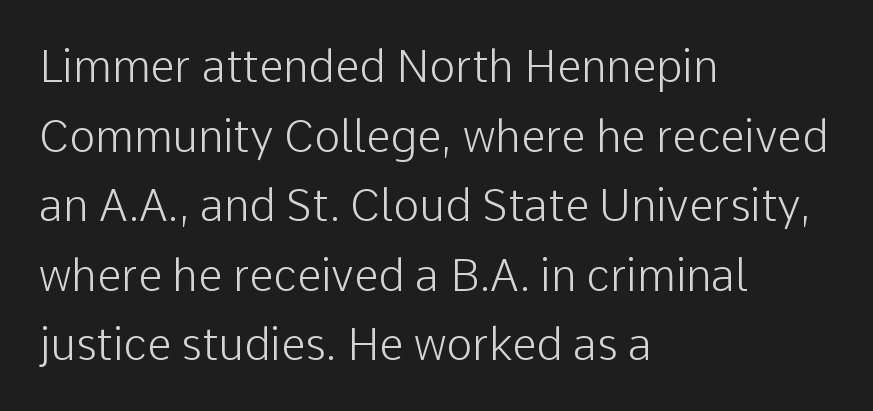
The image shows 44 px light sans-serif type, upright; set left-aligned, normal line spacing (1.58x), normal letter spacing, not underlined; low stroke contrast and a medium x-height.
